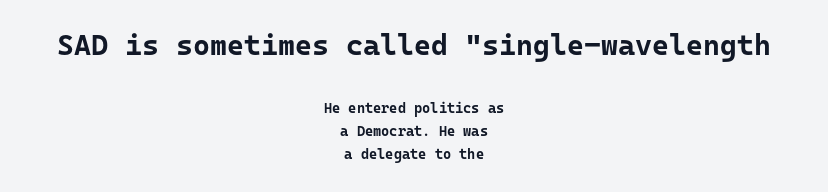
The image shows 29 px bold sans-serif type, upright, monospaced; set centered, normal line spacing (1.67x), normal letter spacing, not underlined; the first (top) block is 2.07x larger; low stroke contrast and a medium x-height.
